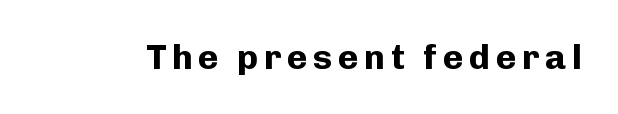
Unlike a traditional serif, this face leaves its strokes unadorned. This sample uses an upright cut, with every glyph sitting square on the baseline. A bare baseline throughout the passage. Do the characters align in a grid? No, the font is proportional. Bold? Absolutely — the strokes are thick and heavy.
